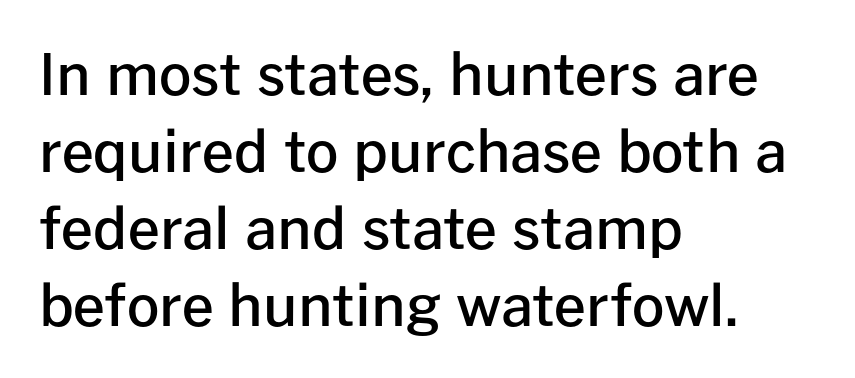
Stems and bowls a touch heavier than normal — semibold. Lines of text with bare space underneath. Every row of glyphs begins at an identical x-position on the left. Unlike italic type, these characters show no tilt at all. The designer went with a sans here, leaving each stem footless. Proportional: the letters do not fall into vertical columns.
